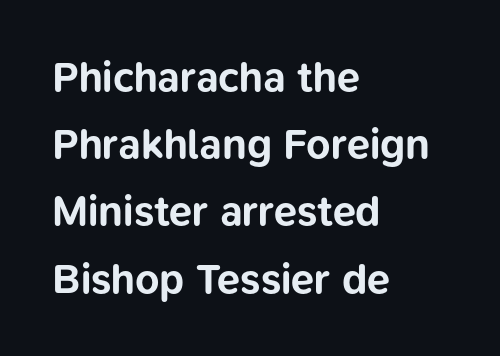
The zone under the glyphs is completely vacant. The horizontal fit of the characters is conventional and even. Line beginnings align vertically; line endings do not. These lines are rendered in a variable-pitch font. Serif or sans? Sans — the stroke terminals are bare.
